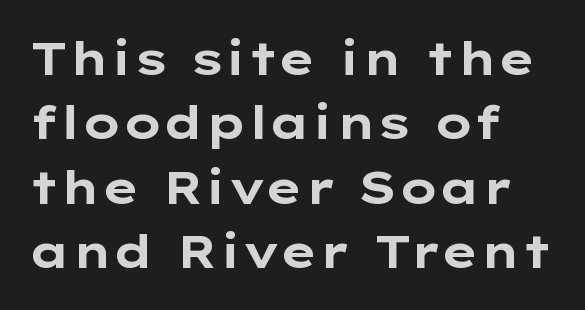
The image shows 46 px bold, wide sans-serif type, upright; set left-aligned, normal line spacing (1.4x), normal letter spacing, not underlined; low stroke contrast and a medium x-height.
